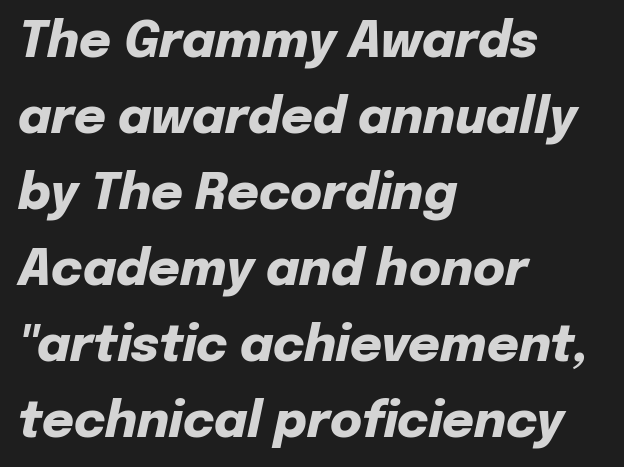
The image shows 49 px heavy type, italic (leaning right); set left-aligned, normal line spacing (1.55x), normal letter spacing, not underlined; low stroke contrast and a medium x-height.
